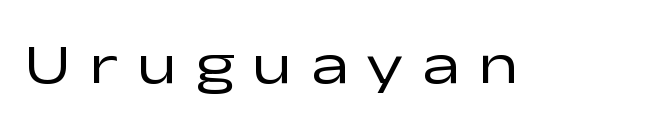
{"serif": "no", "italic": "no", "bold": "no", "weight": "regular", "width": "wide", "stroke_contrast": "low", "x_height": "medium", "monospaced": "no", "underline": "no", "letter_spacing": "wide", "letter_spacing_em": 0.32, "glyph_px": 57}
